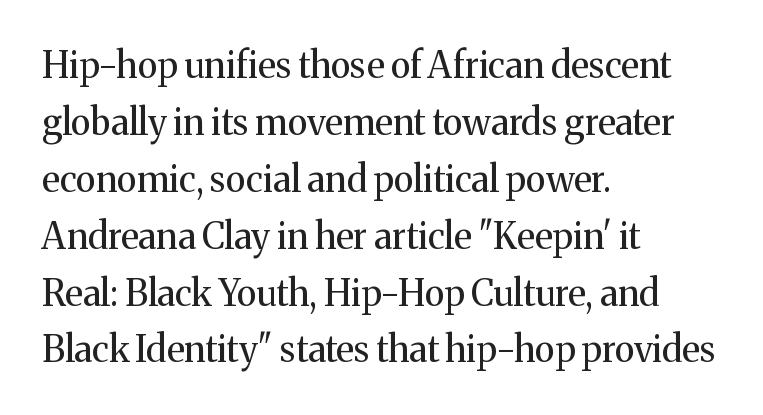
Q: Is the text bold? A: No.
Q: Is the text italic (slanted)? A: No, it is upright.
Q: Is the typeface a serif or a sans-serif typeface? A: Serif.
Q: Is the text underlined? A: No.
Q: How is the paragraph aligned? A: Left-aligned.
Q: Is the spacing between letters normal or unusually wide? A: Normal.
Q: Is the spacing between lines tight, normal or loose? A: Normal.
Q: Width (condensed, normal, or wide)? A: Normal.
Q: Stroke contrast? A: Medium.
Q: x-height? A: Medium.
Q: Monospaced? A: No.
